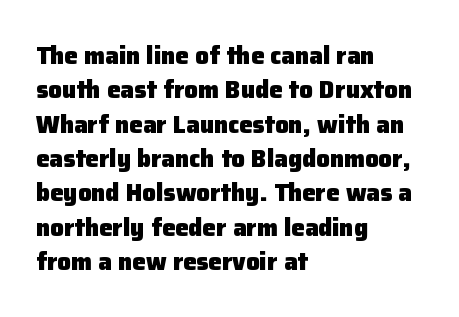
{"italic": "no", "bold": "yes", "underline": "no", "align": "left", "line_spacing": "normal", "line_spacing_ratio": 1.43, "letter_spacing": "normal", "letter_spacing_em": 0.0, "glyph_px": 24}
